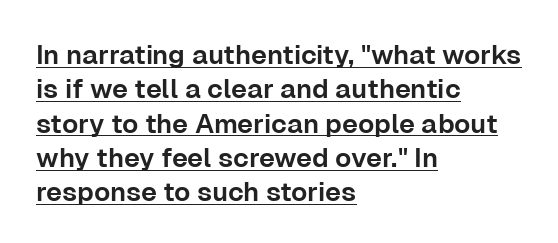
Casual observation: everything's shoved over to the left. A typesetter would call this zero additional tracking. Every stem runs plumb, perpendicular to the baseline. Compared with undecorated copy, this sample adds a rule below the words. Each new line begins a customary step beneath the previous one.
